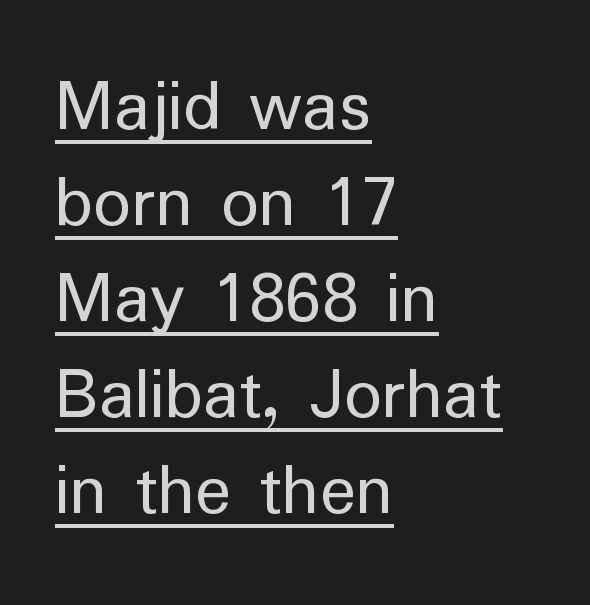
{"serif": "no", "italic": "no", "bold": "no", "weight": "regular", "width": "normal", "stroke_contrast": "low", "x_height": "medium", "monospaced": "no", "underline": "yes", "align": "left", "line_spacing": "normal", "line_spacing_ratio": 1.28, "letter_spacing": "normal", "letter_spacing_em": 0.0, "glyph_px": 75}
